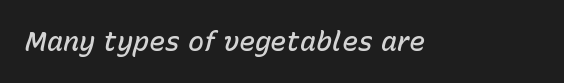
{"italic": "yes", "lean": "right", "slant_degrees": 15, "bold": "semi", "underline": "no", "letter_spacing": "normal", "letter_spacing_em": 0.0, "glyph_px": 27}
